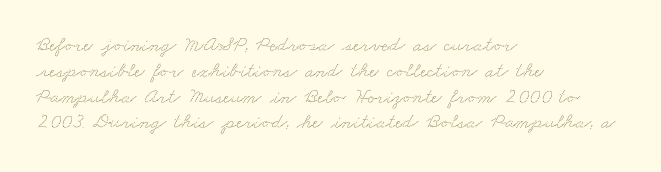
You could call the tracking neutral — neither tight nor loose. The glyphs are unaccompanied by any horizontal stroke below them. Each line starts at the same left margin while the right side varies.
